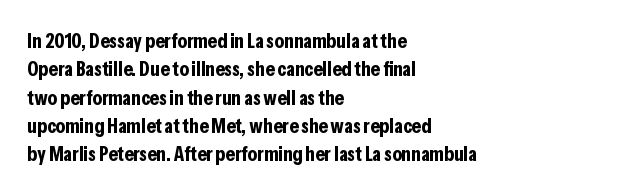
{"italic": "no", "bold": "yes", "underline": "no", "align": "left", "line_spacing": "normal", "line_spacing_ratio": 1.35, "letter_spacing": "normal", "letter_spacing_em": 0.0, "glyph_px": 21}
